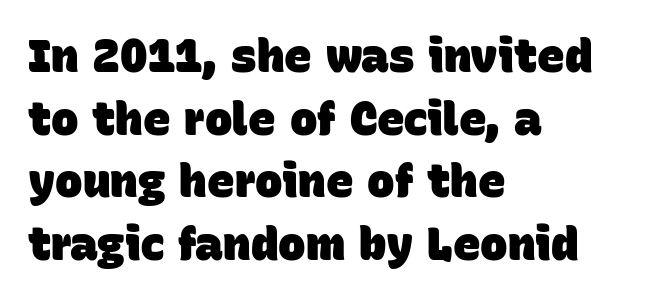
The image shows 46 px heavy sans-serif type; set left-aligned, normal line spacing (1.36x), normal letter spacing, not underlined; low stroke contrast and a large x-height.
